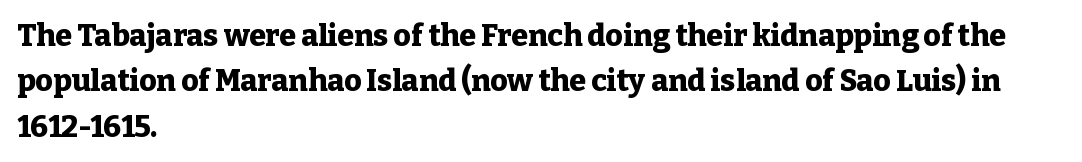
{"serif": "yes", "italic": "no", "bold": "yes", "weight": "heavy", "width": "normal", "stroke_contrast": "low", "x_height": "medium", "monospaced": "no", "underline": "no", "align": "left", "line_spacing": "normal", "line_spacing_ratio": 1.51, "letter_spacing": "normal", "letter_spacing_em": 0.0, "glyph_px": 30}
